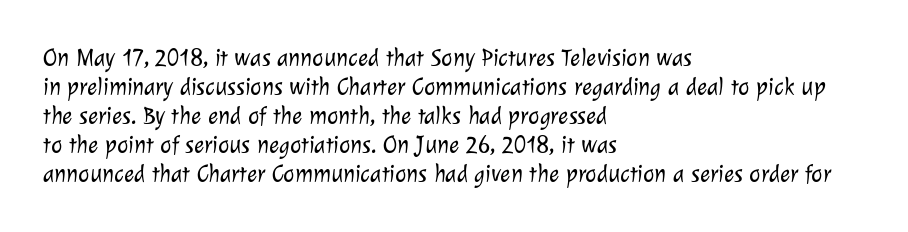
{"bold": "no", "underline": "no", "align": "left", "line_spacing_ratio": 1.21, "letter_spacing": "normal", "letter_spacing_em": 0.0, "glyph_px": 24}
